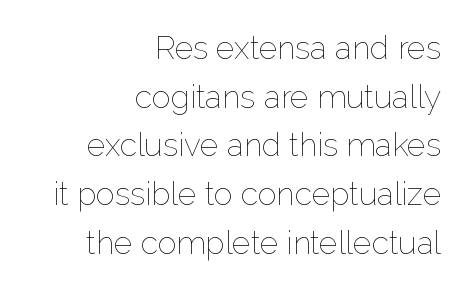
Q: Is the text bold? A: No.
Q: Is the text italic (slanted)? A: No, it is upright.
Q: Is the text underlined? A: No.
Q: How is the paragraph aligned? A: Right-aligned.
Q: Is the spacing between letters normal or unusually wide? A: Normal.
Q: Is the spacing between lines tight, normal or loose? A: Normal.
Q: Width (condensed, normal, or wide)? A: Normal.
Q: Stroke contrast? A: Low.
Q: x-height? A: Medium.
Q: Monospaced? A: No.
